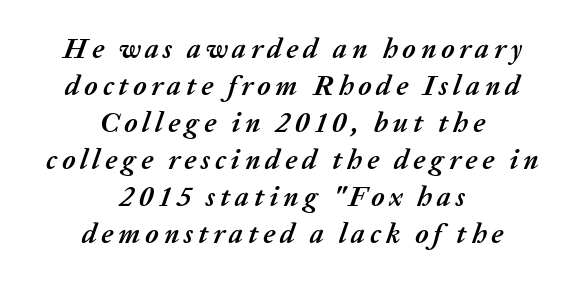
{"italic": "yes", "lean": "right", "slant_degrees": 20, "bold": "yes", "weight": "semibold", "width": "normal", "stroke_contrast": "medium", "x_height": "medium", "monospaced": "no", "underline": "no", "align": "center", "line_spacing": "normal", "line_spacing_ratio": 1.32, "glyph_px": 28}
